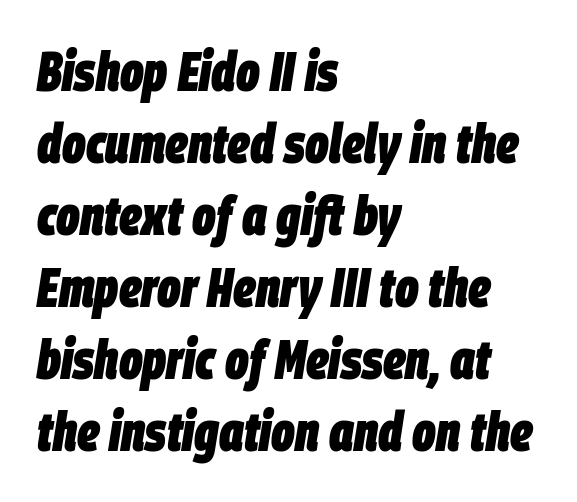
Horizontal alignment here is leftward, the default for most running prose. Observe the lean: these are italic letterforms. The letters are bold, with thick, heavy strokes. How would I describe the line gaps? Plain and ordinary. Varying glyph widths throughout — classic text-font behaviour.
